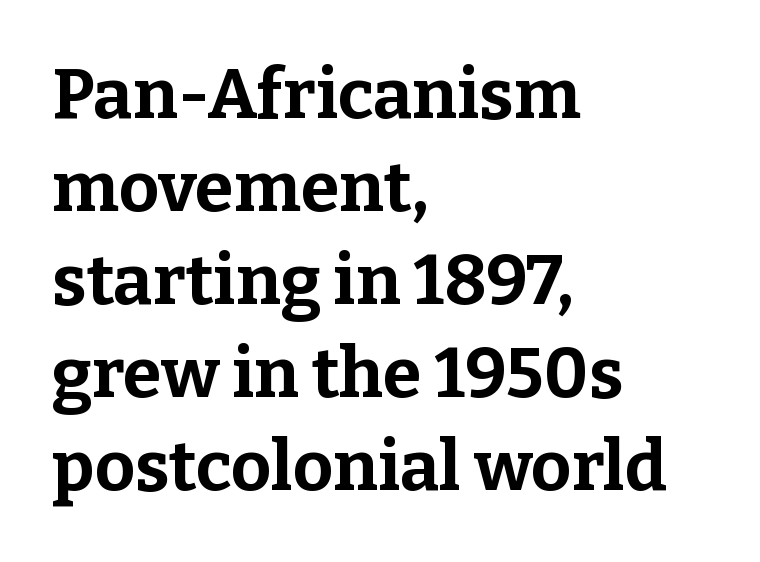
{"serif": "yes", "italic": "no", "bold": "yes", "weight": "bold", "width": "normal", "stroke_contrast": "low", "x_height": "medium", "monospaced": "no", "underline": "no", "align": "left", "line_spacing": "normal", "line_spacing_ratio": 1.33, "letter_spacing": "normal", "letter_spacing_em": 0.0, "glyph_px": 70}
